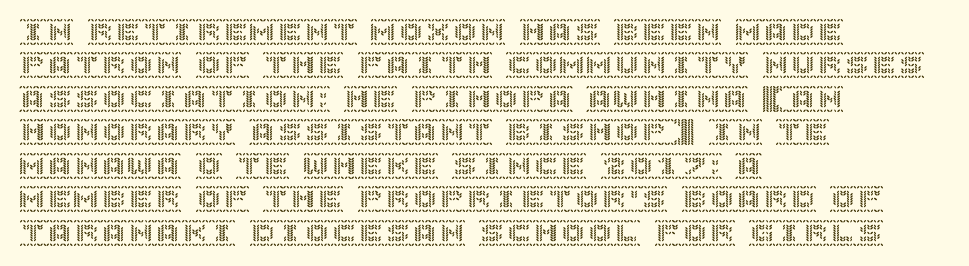
The image shows 27 px text type, upright; set left-aligned, line spacing 1.24x, normal letter spacing, not underlined.
